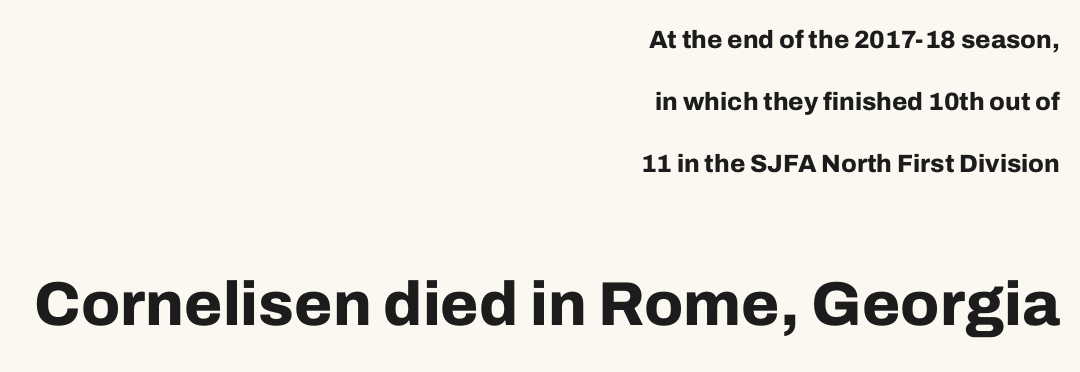
The image shows 62 px bold sans-serif type, upright; set right-aligned, loose line spacing (2.49x), normal letter spacing, not underlined; the second (bottom) block is 2.48x larger; low stroke contrast and a medium x-height.
